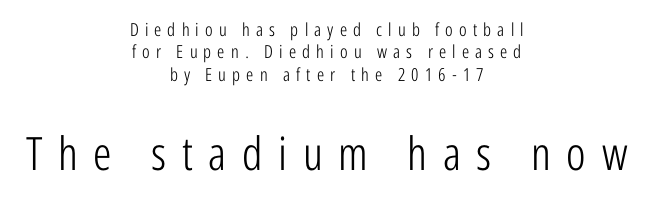
{"serif": "no", "italic": "no", "bold": "no", "weight": "light", "width": "condensed", "stroke_contrast": "low", "x_height": "medium", "monospaced": "no", "underline": "no", "align": "center", "line_spacing_ratio": 1.24, "letter_spacing": "wide", "letter_spacing_em": 0.34, "larger_block": "second", "size_ratio": 2.56, "glyph_px": 46}
